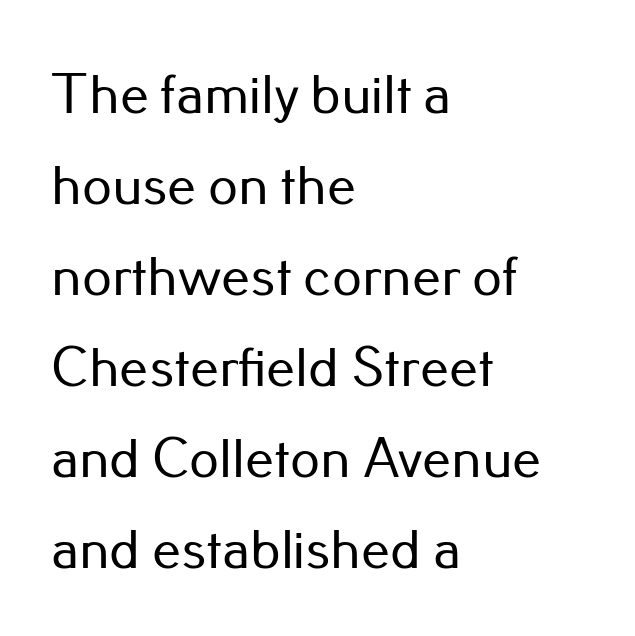
The image shows 58 px sans-serif type, upright; set left-aligned, normal line spacing (1.57x), normal letter spacing, not underlined; low stroke contrast and a small x-height.
